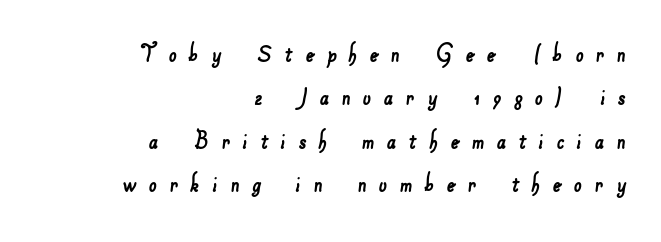
Font category for this specimen: sans-serif. Where is the straight margin? On the right. If you measured baseline to baseline, you'd find a middling distance. The passage shown has open, widely tracked lettering throughout. This sample has the flowing, uneven cadence of proportional lettering.
